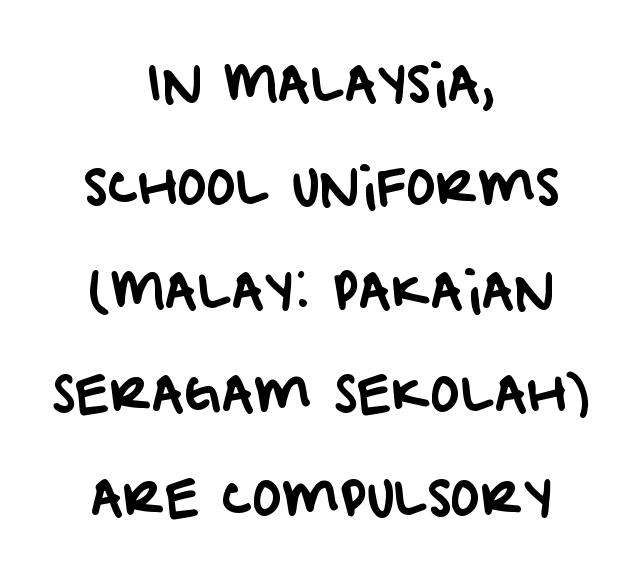
The image shows 50 px sans-serif type; set centered, loose line spacing (2.07x), normal letter spacing, not underlined; low stroke contrast and a large x-height.
